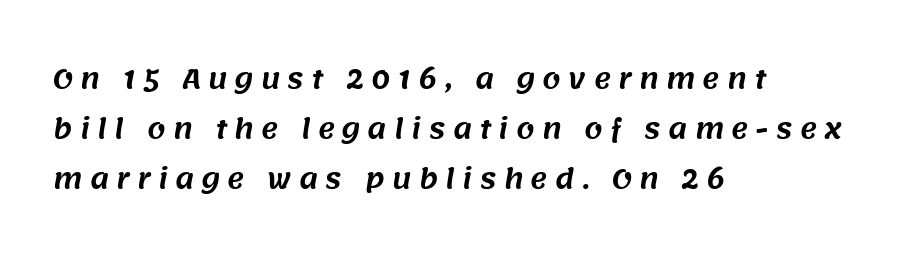
The image shows 26 px text type; set left-aligned, loose line spacing (1.93x), unusually wide letter spacing (+0.28 em), not underlined.
